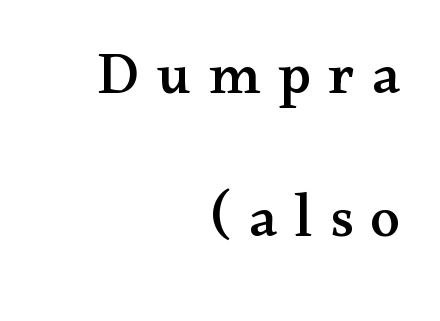
{"serif": "yes", "italic": "no", "width": "wide", "stroke_contrast": "medium", "x_height": "small", "monospaced": "no", "underline": "no", "align": "right", "line_spacing": "loose", "line_spacing_ratio": 2.38, "letter_spacing": "wide", "letter_spacing_em": 0.29, "glyph_px": 60}
